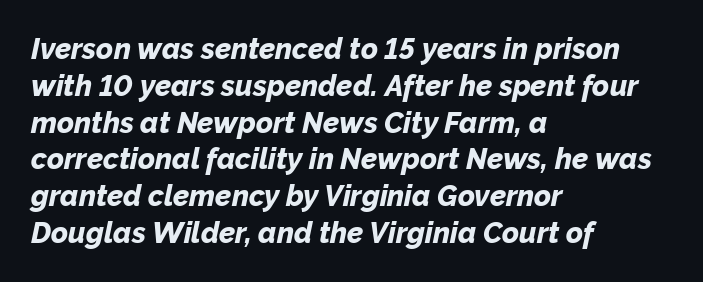
Q: Is the text bold? A: Yes.
Q: Is the text italic (slanted)? A: Yes, it leans right by about 12 degrees.
Q: Is the text underlined? A: No.
Q: How is the paragraph aligned? A: Left-aligned.
Q: Is the spacing between letters normal or unusually wide? A: Normal.
Q: Is the spacing between lines tight, normal or loose? A: Normal.
Q: Width (condensed, normal, or wide)? A: Normal.
Q: Stroke contrast? A: Low.
Q: x-height? A: Medium.
Q: Monospaced? A: No.
